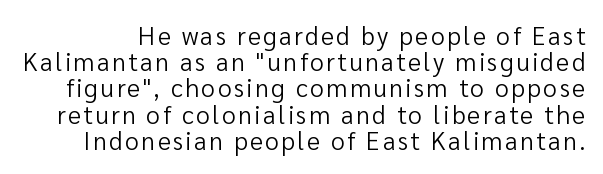
The letters look calm and open, with moderate or lighter stems. Leading: reduced. You can tell it's not italic because the verticals are truly vertical. Letters rest on an invisible, unmarked baseline.
